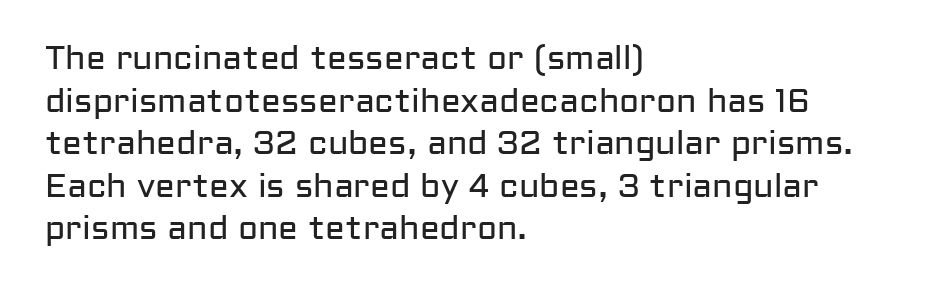
The image shows 33 px regular-weight sans-serif type, upright; set left-aligned, normal line spacing (1.29x), normal letter spacing, not underlined; low stroke contrast and a medium x-height.
